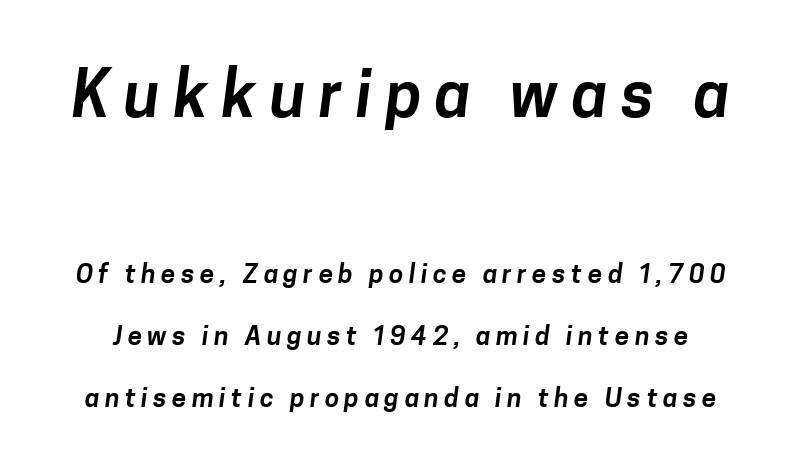
The passage shown is typed in a proportional face where columns would drift. The space directly below the letters is spotless. Serif or sans? Sans — the stroke terminals are bare. Short note: letters widely spaced. Compared with typical paragraphs, the rows here are farther apart. In this sample the first text group is rendered at the bigger scale.
